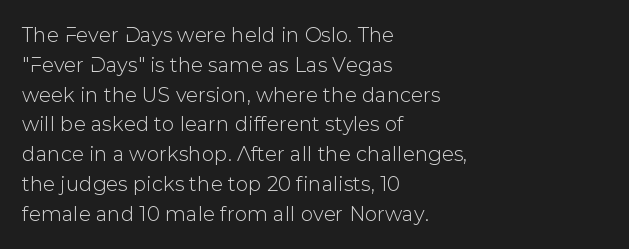
Notice how descenders clear the ascenders below comfortably — that's standard leading. In terms of letterspacing, this is plain default setting. Descender tails drop into unmarked territory. Layout note: lines flush left. The typography opts for an upright posture over an oblique one.
